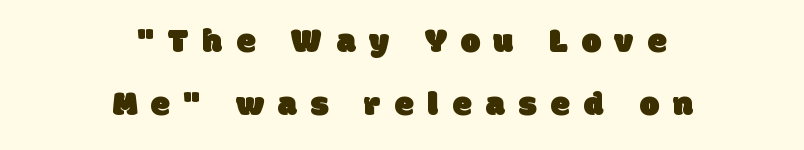
Q: Is the typeface a serif or a sans-serif typeface? A: Sans-serif.
Q: Is the text underlined? A: No.
Q: How is the paragraph aligned? A: Centered.
Q: Is the spacing between letters normal or unusually wide? A: Unusually wide.
Q: Width (condensed, normal, or wide)? A: Normal.
Q: Stroke contrast? A: Low.
Q: x-height? A: Large.
Q: Monospaced? A: No.
